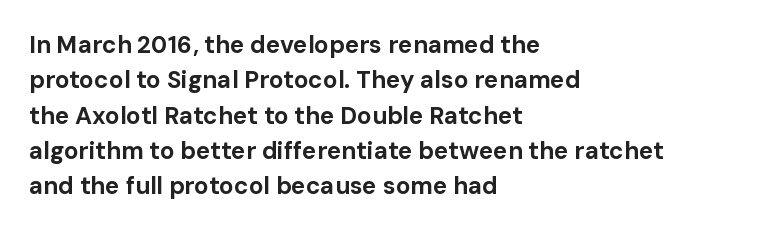
The image shows 24 px bold type, upright; set left-aligned, normal line spacing (1.47x), normal letter spacing, not underlined.
